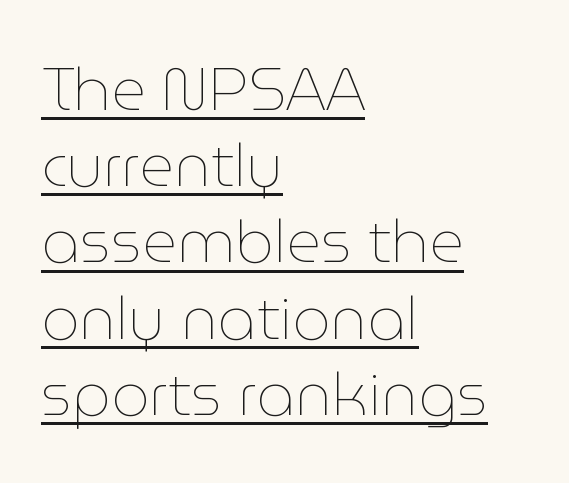
Looks like regular typesetting: each glyph gets only the width it needs. The strokes are not fattened; the text isn't bold. Students, observe the line beneath the letters — that is underlining. Regarding leading, the lines here are spaced in the standard way.
